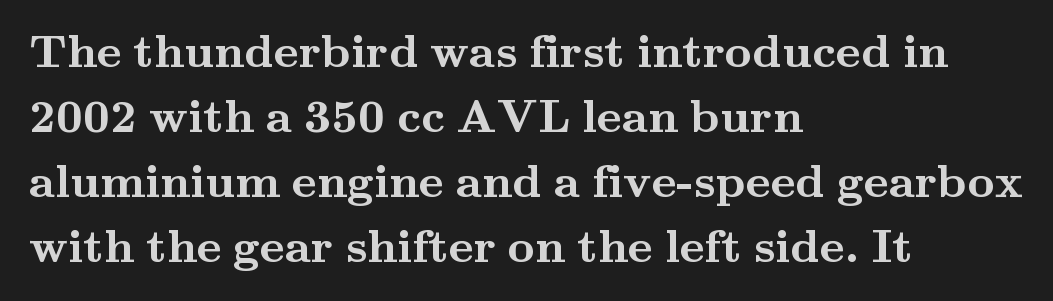
I'd call this a serif setting — the letters wear small feet. Characters follow at the spacing the type designer built in. Visually the block forms a straight wall on the left and a jagged coastline on the right. Pretty heavy lettering here — definitely bold.
